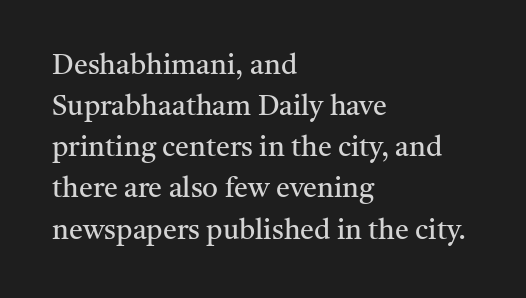
{"serif": "yes", "italic": "no", "bold": "no", "weight": "regular", "width": "normal", "stroke_contrast": "medium", "x_height": "medium", "monospaced": "no", "underline": "no", "align": "left", "line_spacing": "normal", "line_spacing_ratio": 1.47, "letter_spacing": "normal", "letter_spacing_em": 0.0, "glyph_px": 28}
